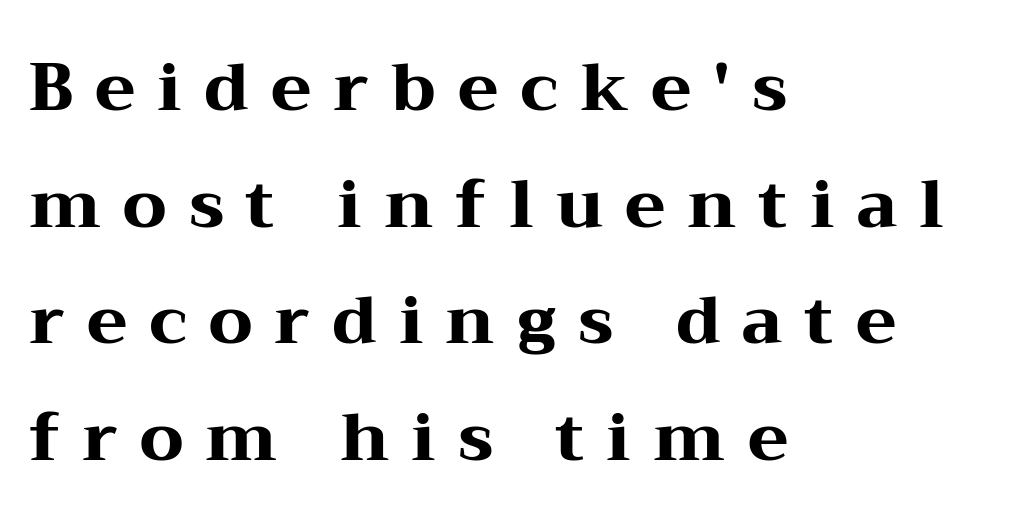
The image shows 67 px heavy, wide serif type, upright; set left-aligned, line spacing 1.74x, unusually wide letter spacing (+0.33 em), not underlined; medium stroke contrast and a medium x-height.
